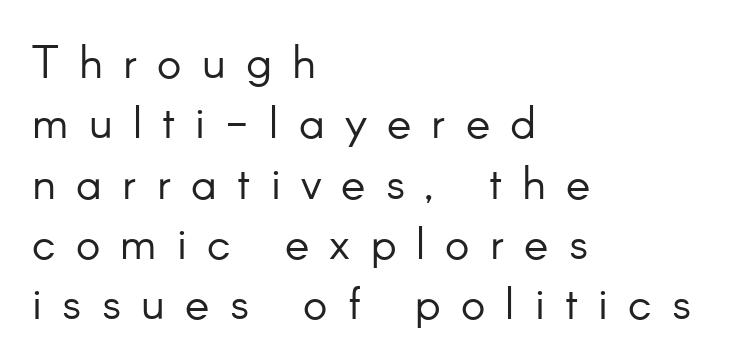
The image shows 46 px light sans-serif type, upright; set left-aligned, normal line spacing (1.31x), unusually wide letter spacing (+0.44 em), not underlined; low stroke contrast and a small x-height.
